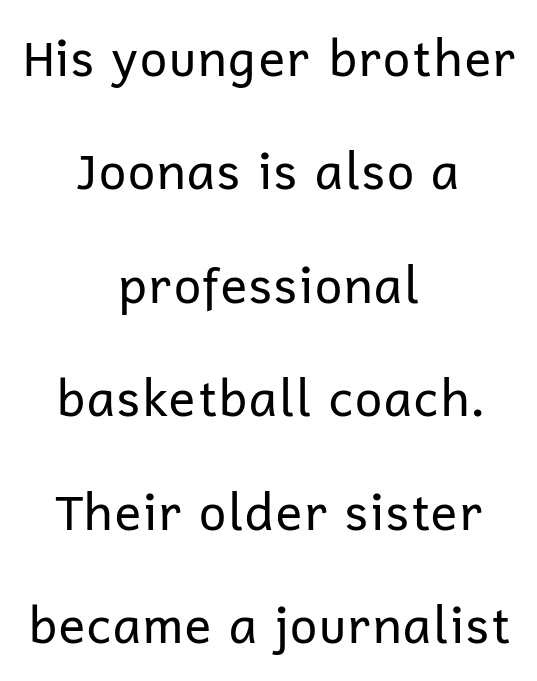
{"serif": "no", "italic": "no", "bold": "no", "weight": "regular", "width": "normal", "stroke_contrast": "low", "x_height": "medium", "monospaced": "no", "underline": "no", "align": "center", "line_spacing": "loose", "line_spacing_ratio": 2.27, "letter_spacing": "normal", "letter_spacing_em": 0.0, "glyph_px": 50}
